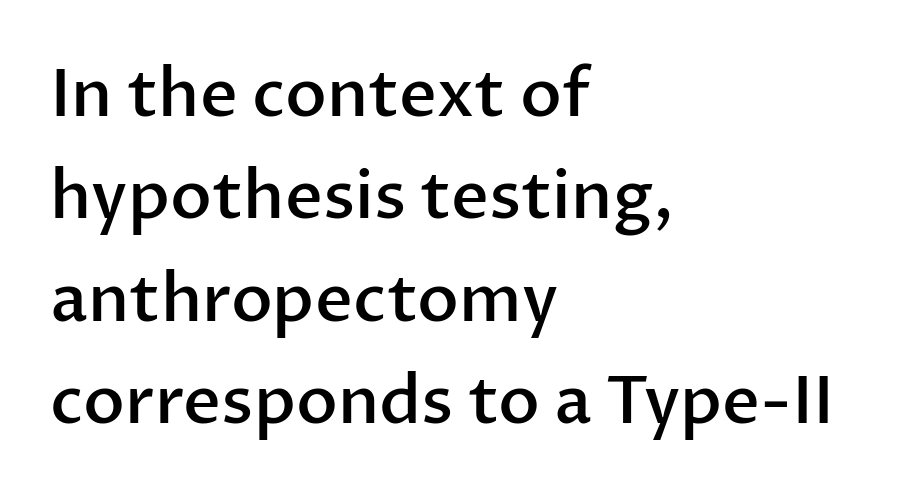
In CSS terms this would be text-align: left. Tracking here is standard; glyphs follow each other at the usual distance. Summary of vertical rhythm: regular, with standard interline spacing. Has an underline been added? It has not. These lines were composed using upright roman letters.
